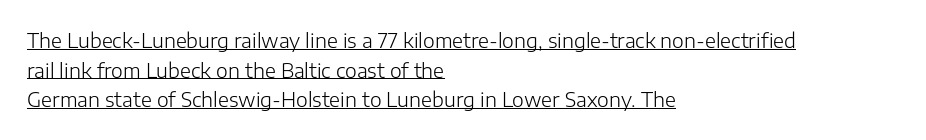
{"italic": "no", "bold": "no", "underline": "yes", "align": "left", "line_spacing": "normal", "line_spacing_ratio": 1.48, "letter_spacing": "normal", "letter_spacing_em": 0.0, "glyph_px": 20}
